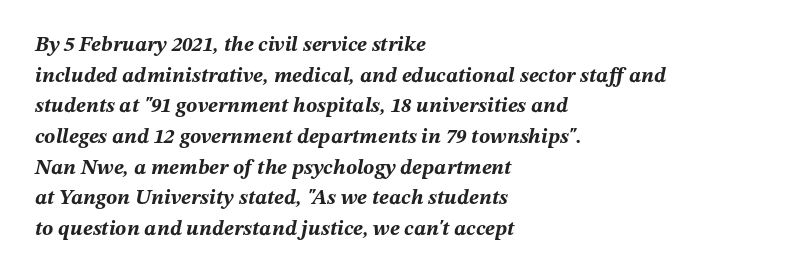
The image shows 21 px bold type, italic (leaning right); set left-aligned, normal line spacing (1.46x), normal letter spacing, not underlined.
